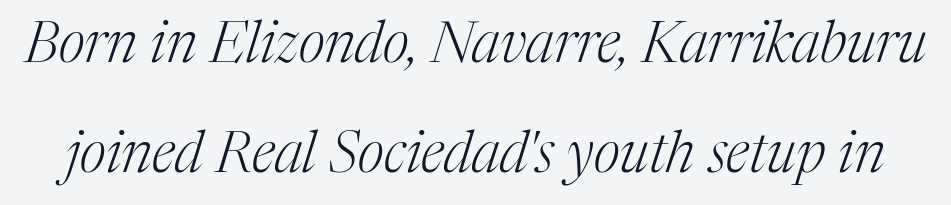
Each row of text sits above clean, open space. Observe the ordinary spacing: letters are neighbours, not strangers. Vertical stems look standard width or narrower in stroke. Do the characters align in a grid? No, the font is proportional. The rendering shows small feet on the letterforms — a serif design.
